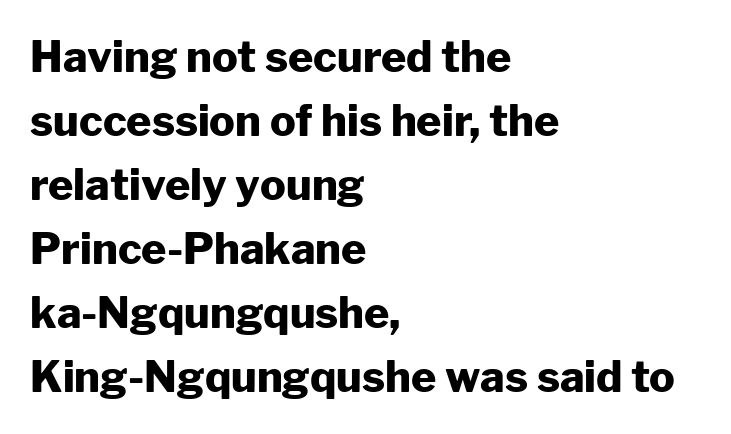
The letters stand straight up with perfectly vertical stems. The sample has been set heavy, in full bold. Here the glyphs are tracked normally, forming tight word shapes. Descenders hang freely into open space.
